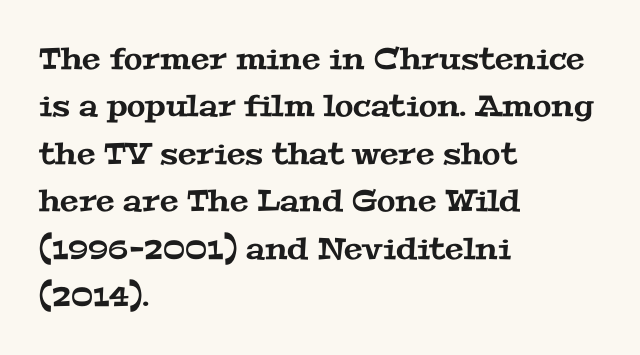
Q: Is the typeface a serif or a sans-serif typeface? A: Serif.
Q: Is the text underlined? A: No.
Q: How is the paragraph aligned? A: Left-aligned.
Q: Is the spacing between letters normal or unusually wide? A: Normal.
Q: Is the spacing between lines tight, normal or loose? A: Normal.
Q: Width (condensed, normal, or wide)? A: Wide.
Q: Stroke contrast? A: Medium.
Q: x-height? A: Medium.
Q: Monospaced? A: No.
